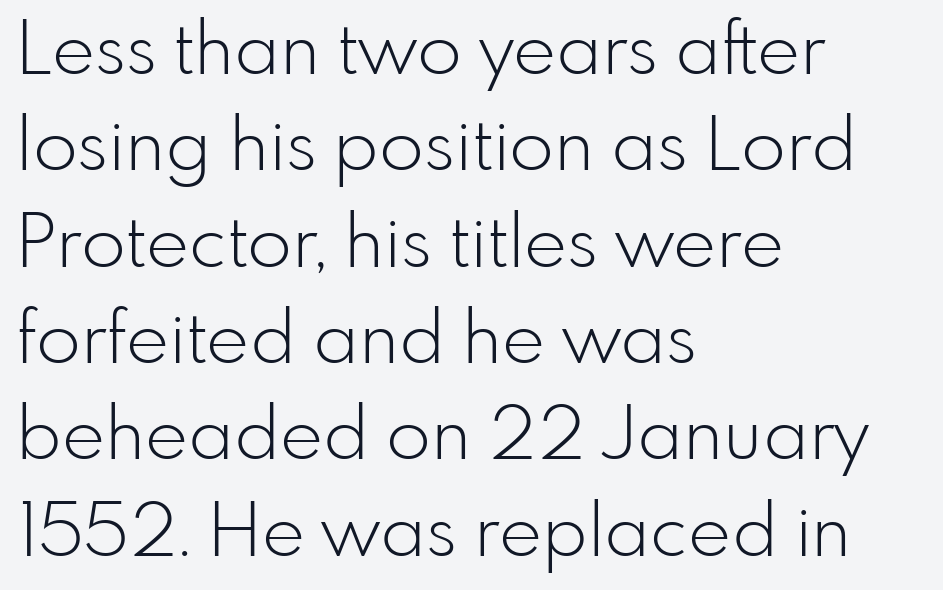
No extra ink here — the face is not bold. Successive baselines arrive at the customary interval. The glyphs are unaccompanied by any horizontal stroke below them. The face used here is proportionally spaced, like ordinary book or web type. Italic: no, the glyphs are upright roman. Alignment: flush left.
